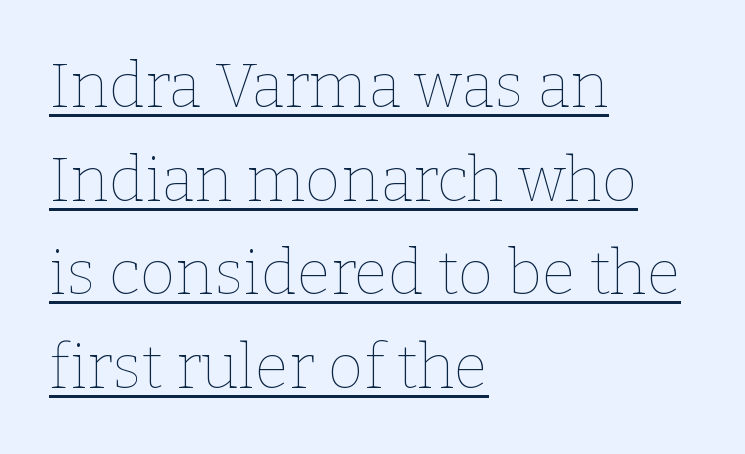
Q: Is the text bold? A: No.
Q: Is the text italic (slanted)? A: No, it is upright.
Q: Is the text underlined? A: Yes.
Q: How is the paragraph aligned? A: Left-aligned.
Q: Is the spacing between letters normal or unusually wide? A: Normal.
Q: Is the spacing between lines tight, normal or loose? A: Normal.
Q: Width (condensed, normal, or wide)? A: Normal.
Q: Stroke contrast? A: Low.
Q: x-height? A: Medium.
Q: Monospaced? A: No.
